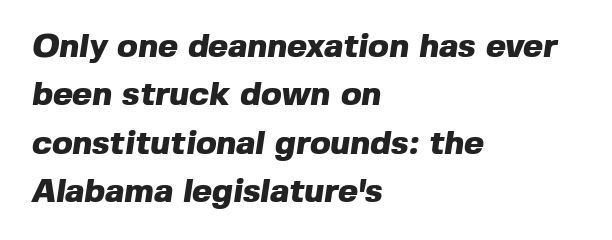
The rendering keeps characters at their native spacing. Character widths vary here, with narrow letters taking less room than wide ones. Decoration check: the copy has no underline. You can tell from the bare stems that sans-serif type was used. One glance says typical: line gaps are just what's usual. The letters are bold, with thick, heavy strokes.
